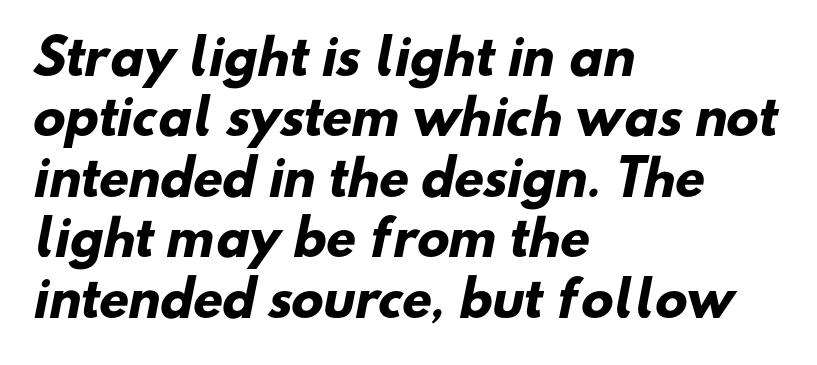
{"serif": "no", "bold": "yes", "weight": "heavy", "width": "normal", "stroke_contrast": "low", "x_height": "small", "monospaced": "no", "underline": "no", "align": "left", "line_spacing": "normal", "line_spacing_ratio": 1.26, "letter_spacing": "normal", "letter_spacing_em": 0.0, "glyph_px": 48}
